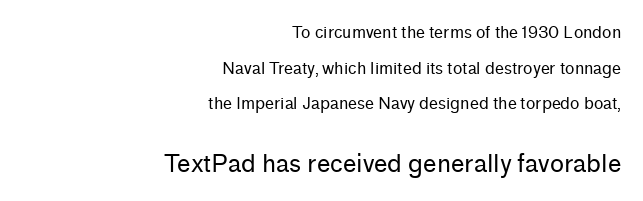
The passage shown has conventional tracking throughout. The space between consecutive lines is lavish. Only glyphs here, with clear space below each row. Designer's note — italics off, roman on. This layout puts the modest block above and the oversized block below. Summary of weight: not heavy and not bold.
